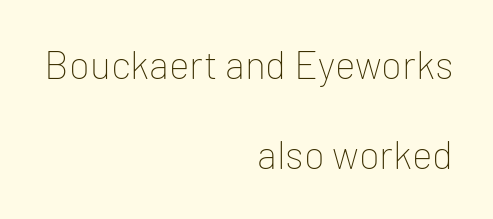
The image shows 39 px thin sans-serif type, upright; set right-aligned, loose line spacing (2.31x), normal letter spacing, not underlined; low stroke contrast and a medium x-height.
